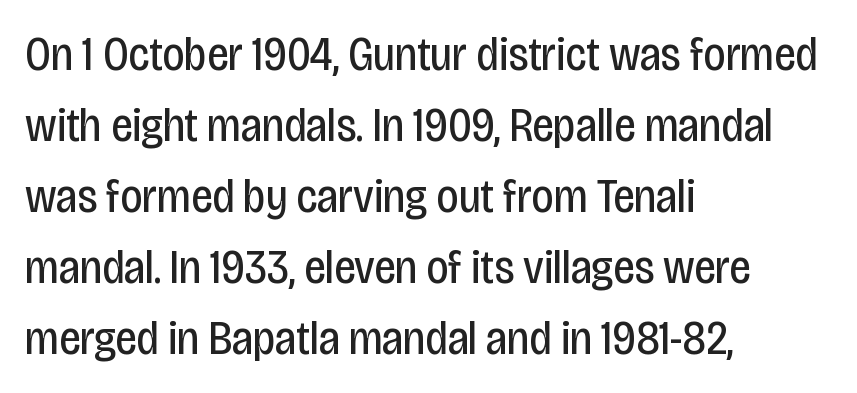
Q: Is the text bold? A: No.
Q: Is the text italic (slanted)? A: No, it is upright.
Q: Is the typeface a serif or a sans-serif typeface? A: Sans-serif.
Q: Is the text underlined? A: No.
Q: How is the paragraph aligned? A: Left-aligned.
Q: Is the spacing between letters normal or unusually wide? A: Normal.
Q: Is the spacing between lines tight, normal or loose? A: Normal.
Q: Width (condensed, normal, or wide)? A: Condensed.
Q: Stroke contrast? A: Low.
Q: x-height? A: Large.
Q: Monospaced? A: No.
